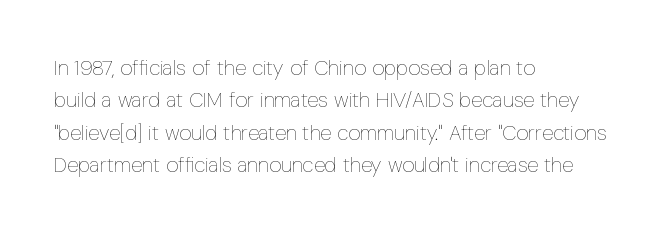
{"italic": "no", "bold": "no", "underline": "no", "align": "left", "line_spacing": "normal", "line_spacing_ratio": 1.54, "letter_spacing": "normal", "letter_spacing_em": 0.0, "glyph_px": 21}
